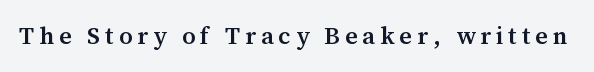
{"italic": "no", "bold": "semi", "underline": "no", "letter_spacing": "wide", "letter_spacing_em": 0.21, "glyph_px": 24}
